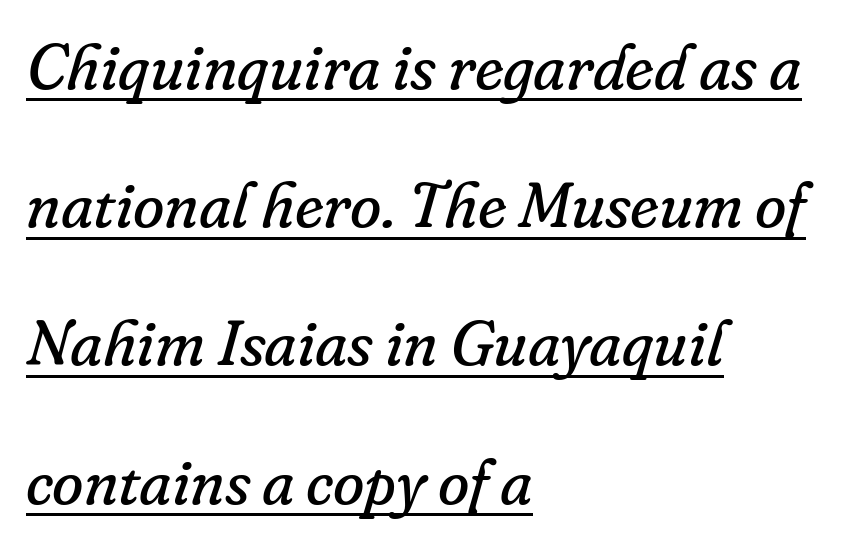
{"serif": "yes", "italic": "yes", "lean": "right", "slant_degrees": 16, "bold": "no", "weight": "regular", "width": "normal", "stroke_contrast": "low", "x_height": "small", "monospaced": "no", "underline": "yes", "align": "left", "line_spacing": "loose", "line_spacing_ratio": 2.16, "letter_spacing": "normal", "letter_spacing_em": 0.0, "glyph_px": 64}
